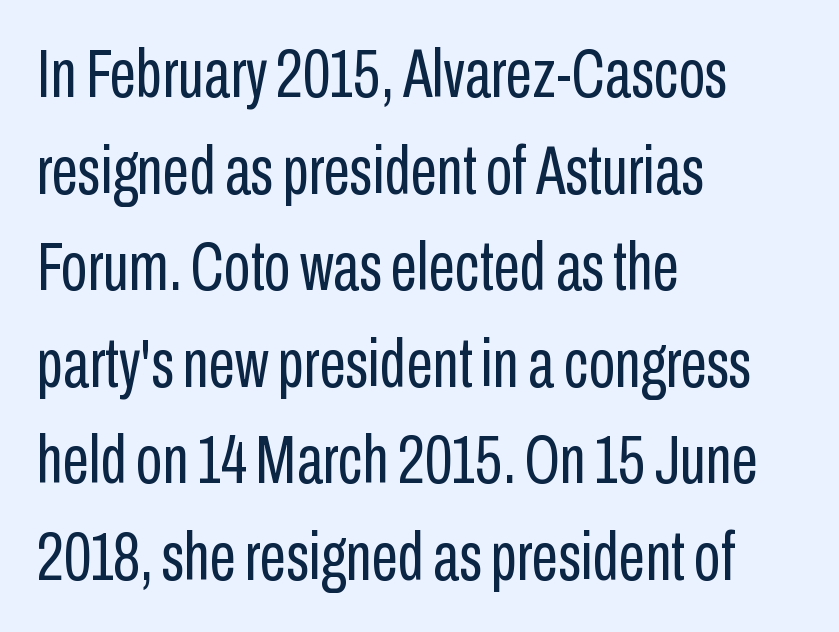
Designer's note — italics off, roman on. A light-to-regular cut is what we see here. Line beginnings align vertically; line endings do not. Clear beneath every line of the passage. The horizontal fit of the characters is conventional and even. The type family on display is of the sans-serif kind.
